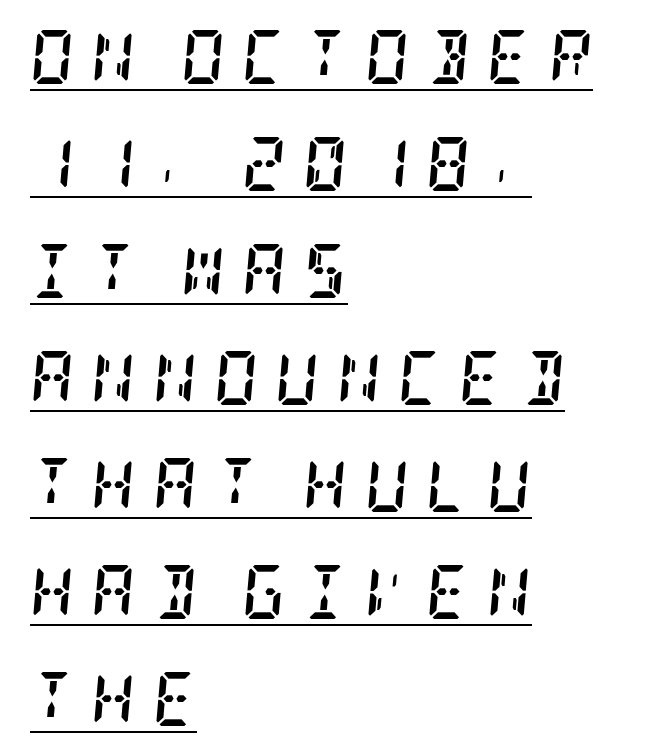
A dark, heavy texture on the line: the type is bold. Tall strokes in this sample are angled rather than plumb. Inter-character spacing is expanded well beyond the font's built-in metrics. The rendering shows small feet on the letterforms — a serif design.
